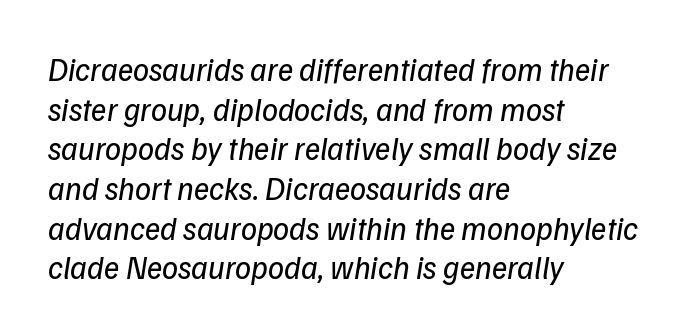
{"serif": "no", "bold": "no", "weight": "regular", "width": "normal", "stroke_contrast": "low", "x_height": "medium", "monospaced": "no", "underline": "no", "align": "left", "line_spacing_ratio": 1.24, "letter_spacing": "normal", "letter_spacing_em": 0.0, "glyph_px": 32}
